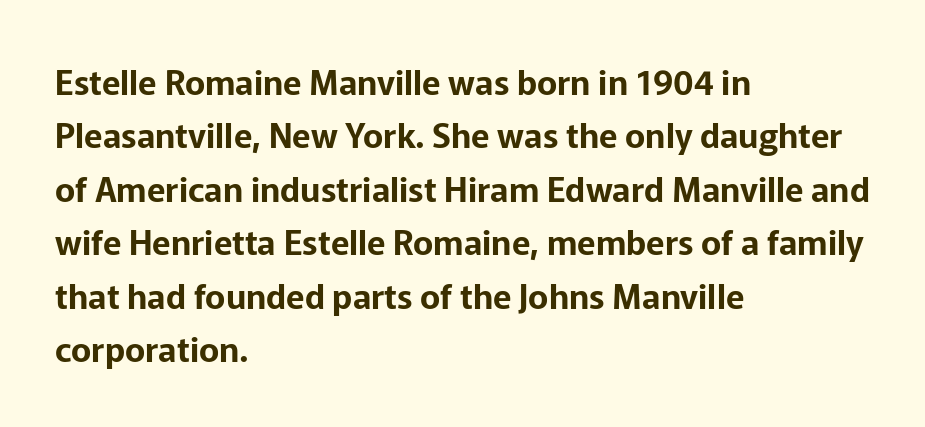
Q: Is the text italic (slanted)? A: No, it is upright.
Q: Is the typeface a serif or a sans-serif typeface? A: Sans-serif.
Q: Is the text underlined? A: No.
Q: How is the paragraph aligned? A: Left-aligned.
Q: Is the spacing between letters normal or unusually wide? A: Normal.
Q: Is the spacing between lines tight, normal or loose? A: Normal.
Q: Width (condensed, normal, or wide)? A: Normal.
Q: Stroke contrast? A: Low.
Q: x-height? A: Medium.
Q: Monospaced? A: No.
